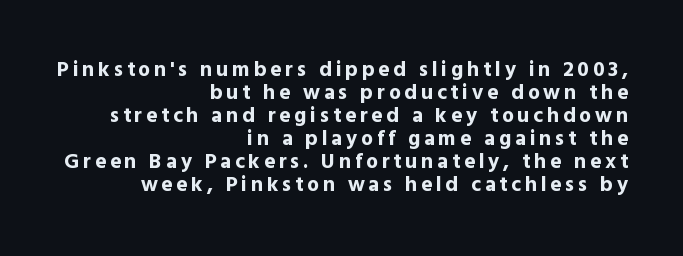
Q: Is the text bold? A: Yes.
Q: Is the text italic (slanted)? A: No, it is upright.
Q: Is the text underlined? A: No.
Q: How is the paragraph aligned? A: Right-aligned.
Q: Is the spacing between lines tight, normal or loose? A: Tight.
